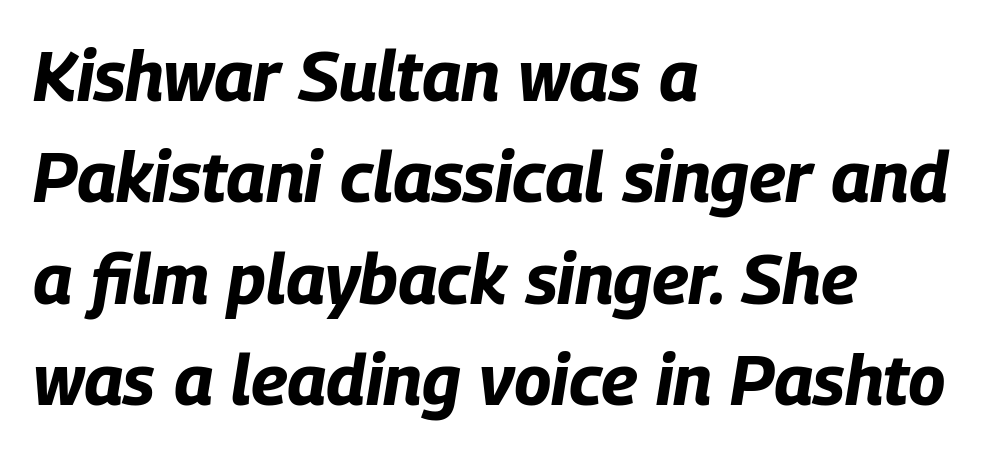
Q: Is the text bold? A: Yes.
Q: Is the text italic (slanted)? A: Yes, it leans right by about 9 degrees.
Q: Is the text underlined? A: No.
Q: How is the paragraph aligned? A: Left-aligned.
Q: Is the spacing between letters normal or unusually wide? A: Normal.
Q: Is the spacing between lines tight, normal or loose? A: Normal.
Q: Width (condensed, normal, or wide)? A: Condensed.
Q: Stroke contrast? A: Low.
Q: x-height? A: Large.
Q: Monospaced? A: No.
